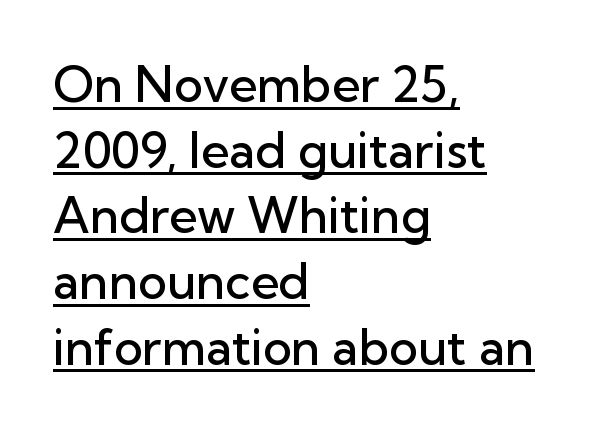
{"serif": "no", "italic": "no", "bold": "semi", "weight": "semibold", "width": "normal", "stroke_contrast": "low", "x_height": "medium", "monospaced": "no", "underline": "yes", "align": "left", "line_spacing": "normal", "line_spacing_ratio": 1.34, "letter_spacing": "normal", "letter_spacing_em": 0.0, "glyph_px": 49}
